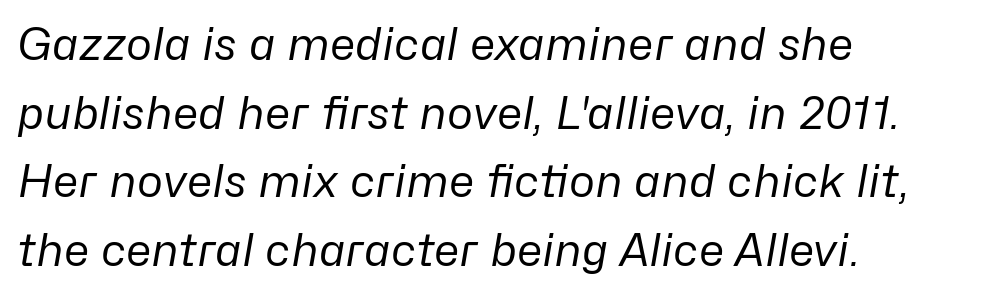
The image shows 44 px regular-weight type, italic (leaning right); set left-aligned, normal line spacing (1.56x), normal letter spacing, not underlined; low stroke contrast and a medium x-height.
